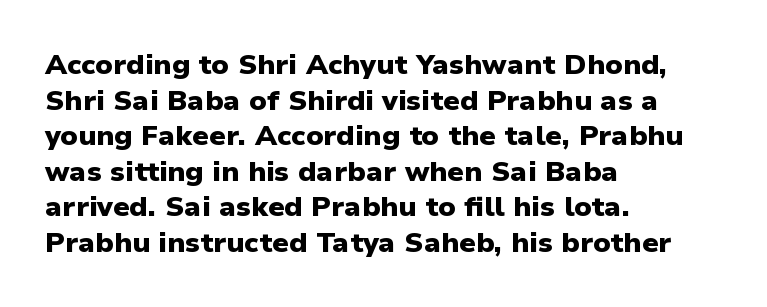
{"serif": "no", "italic": "no", "bold": "yes", "weight": "heavy", "width": "normal", "stroke_contrast": "low", "x_height": "medium", "monospaced": "no", "underline": "no", "align": "left", "line_spacing": "normal", "line_spacing_ratio": 1.27, "letter_spacing": "normal", "letter_spacing_em": 0.0, "glyph_px": 28}
